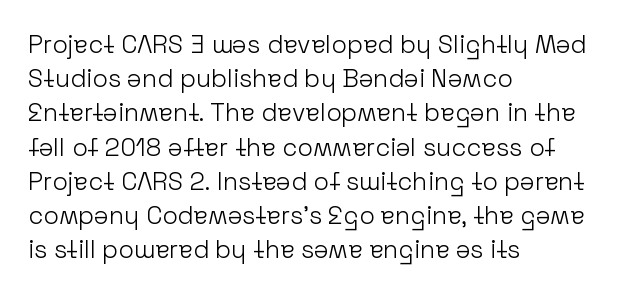
The area under the type is left untouched. A roman cut, with each character standing at attention. Observe the ordinary spacing: letters are neighbours, not strangers. Notice how the passage keeps a crisp vertical edge on the left only.
